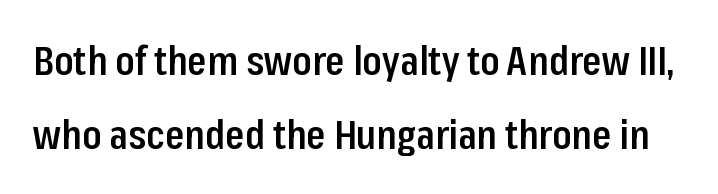
The image shows 39 px semibold, condensed sans-serif type, upright; set line spacing 1.89x, normal letter spacing, not underlined; low stroke contrast and a medium x-height.
